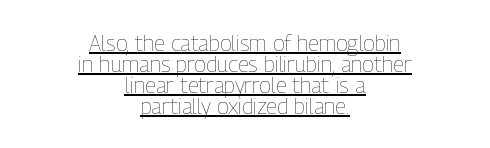
{"italic": "no", "bold": "no", "underline": "yes", "align": "center", "line_spacing": "tight", "line_spacing_ratio": 0.95, "letter_spacing": "normal", "letter_spacing_em": 0.0, "glyph_px": 22}
